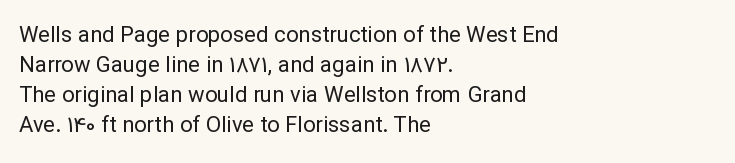
Q: Is the text bold? A: No.
Q: Is the text italic (slanted)? A: No, it is upright.
Q: Is the text underlined? A: No.
Q: How is the paragraph aligned? A: Left-aligned.
Q: Is the spacing between letters normal or unusually wide? A: Normal.
Q: Is the spacing between lines tight, normal or loose? A: Normal.
